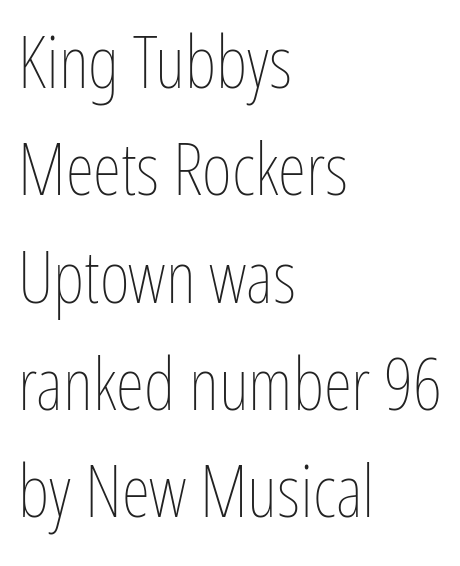
The image shows 73 px thin, condensed type, upright; set left-aligned, normal line spacing (1.47x), normal letter spacing, not underlined; low stroke contrast and a medium x-height.
